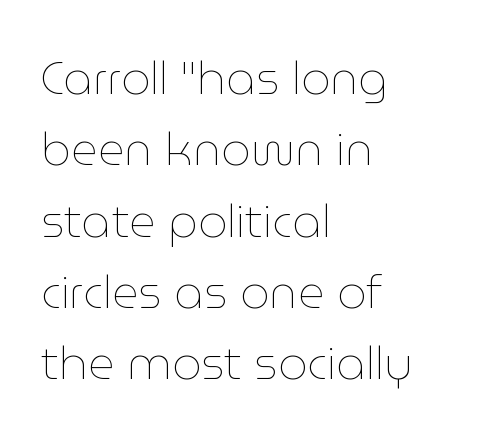
{"italic": "no", "bold": "no", "weight": "thin", "width": "normal", "stroke_contrast": "low", "x_height": "medium", "monospaced": "no", "underline": "no", "align": "left", "line_spacing": "normal", "line_spacing_ratio": 1.55, "letter_spacing": "normal", "letter_spacing_em": 0.0, "glyph_px": 46}
